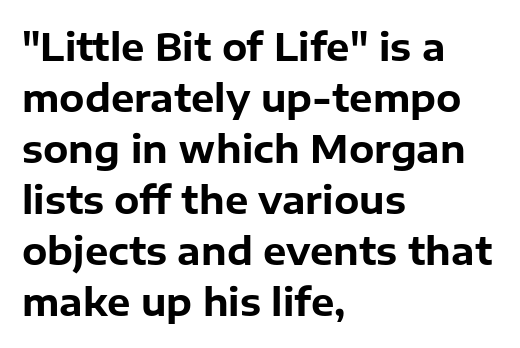
{"serif": "no", "italic": "no", "bold": "yes", "weight": "bold", "width": "normal", "stroke_contrast": "low", "x_height": "medium", "monospaced": "no", "underline": "no", "align": "left", "line_spacing": "normal", "line_spacing_ratio": 1.38, "letter_spacing": "normal", "letter_spacing_em": 0.0, "glyph_px": 37}
